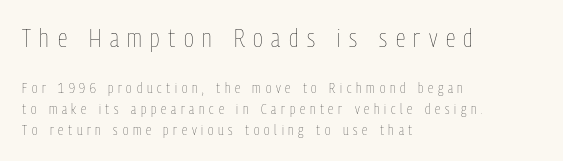
Q: Is the text bold? A: No.
Q: Is the text italic (slanted)? A: No, it is upright.
Q: Is the text underlined? A: No.
Q: How is the paragraph aligned? A: Left-aligned.
Q: Is the spacing between letters normal or unusually wide? A: Unusually wide.
Q: Is the spacing between lines tight, normal or loose? A: Normal.
Q: Which block of text is set in a larger size, the first (top) or the second (bottom)? A: The first (top) one.
